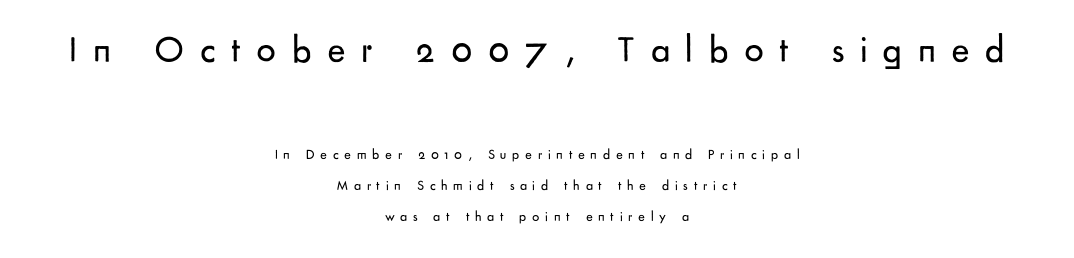
{"serif": "no", "italic": "no", "bold": "no", "weight": "regular", "width": "normal", "stroke_contrast": "low", "x_height": "small", "monospaced": "no", "underline": "no", "align": "center", "line_spacing": "loose", "line_spacing_ratio": 2.22, "letter_spacing": "wide", "letter_spacing_em": 0.41, "larger_block": "first", "size_ratio": 2.71, "glyph_px": 38}
